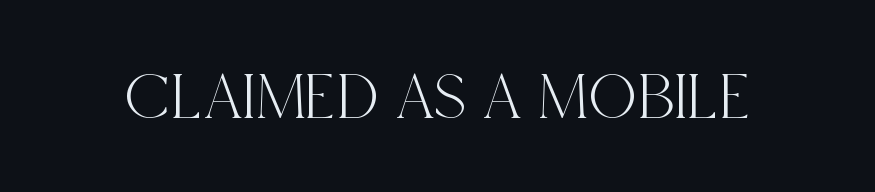
The image shows 68 px condensed serif type, upright; set normal letter spacing, not underlined; a large x-height.
